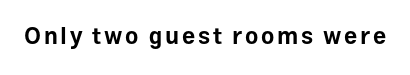
The words here are not underlined. Ascenders rise straight up at ninety degrees. What weight is shown? A full bold with thick strokes.
